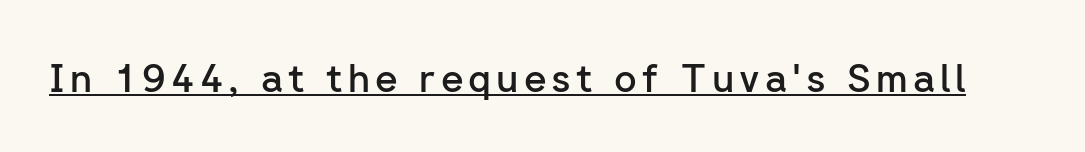
The image shows 39 px semibold sans-serif type, upright; set underlined; low stroke contrast and a medium x-height.
